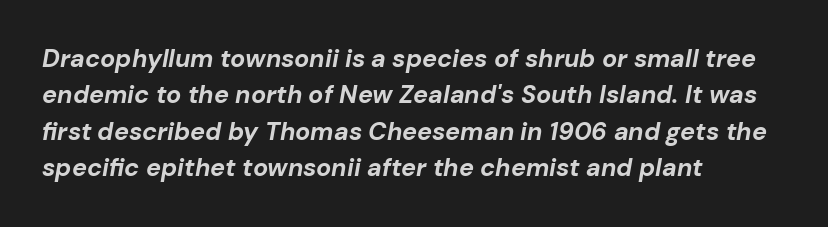
The image shows 25 px bold type, italic (leaning right); set left-aligned, normal line spacing (1.46x), normal letter spacing, not underlined.
